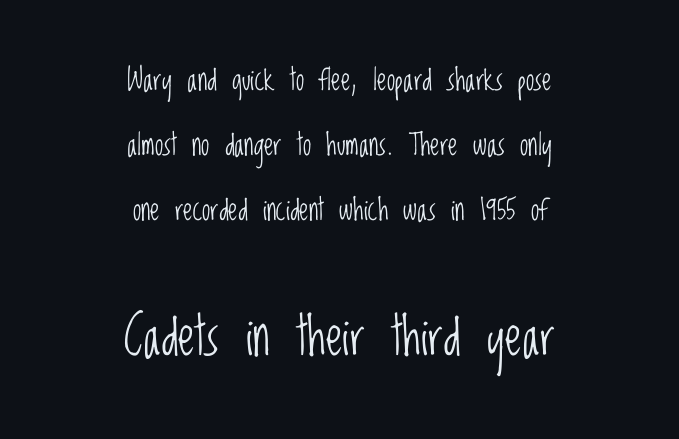
The strip under each line holds only bare page. Is this a sans? Yes — the strokes have no serifs. Looks like regular typesetting: each glyph gets only the width it needs. If you measured baseline to baseline, you'd find a long distance. This layout puts the modest block above and the oversized block below. Caption: standard tracking, unaltered.
